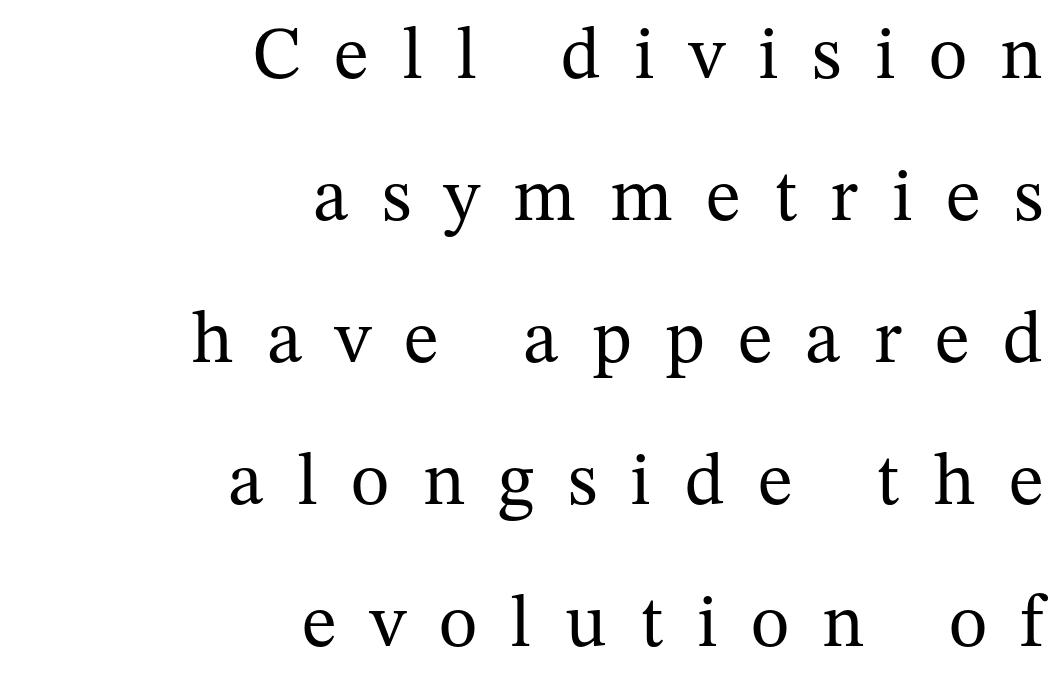
Q: Is the text bold? A: No.
Q: Is the text italic (slanted)? A: No, it is upright.
Q: Is the typeface a serif or a sans-serif typeface? A: Serif.
Q: Is the text underlined? A: No.
Q: How is the paragraph aligned? A: Right-aligned.
Q: Is the spacing between letters normal or unusually wide? A: Unusually wide.
Q: Is the spacing between lines tight, normal or loose? A: Loose.
Q: Width (condensed, normal, or wide)? A: Normal.
Q: Stroke contrast? A: Medium.
Q: x-height? A: Medium.
Q: Monospaced? A: No.
